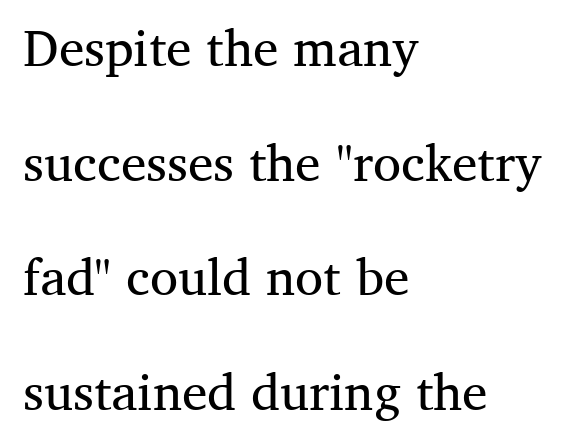
{"serif": "yes", "italic": "no", "bold": "no", "weight": "regular", "width": "normal", "stroke_contrast": "medium", "x_height": "medium", "monospaced": "no", "underline": "no", "align": "left", "line_spacing": "loose", "line_spacing_ratio": 2.25, "letter_spacing": "normal", "letter_spacing_em": 0.0, "glyph_px": 51}
